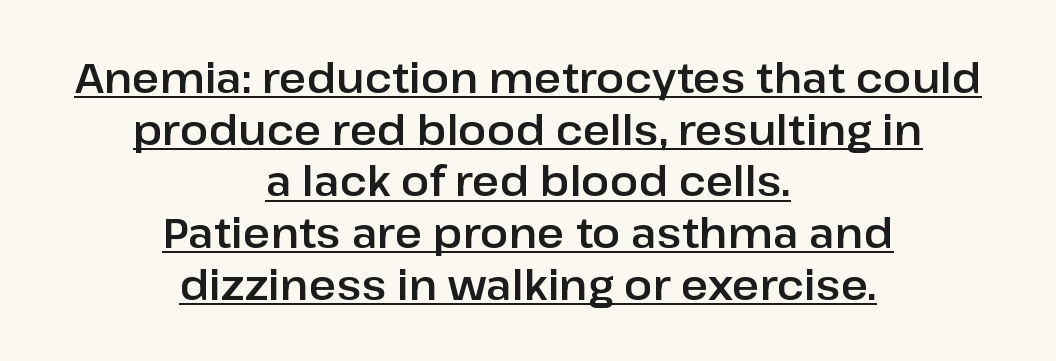
{"serif": "no", "italic": "no", "width": "normal", "stroke_contrast": "low", "x_height": "medium", "monospaced": "no", "underline": "yes", "align": "center", "line_spacing_ratio": 1.23, "letter_spacing": "normal", "letter_spacing_em": 0.0, "glyph_px": 42}
